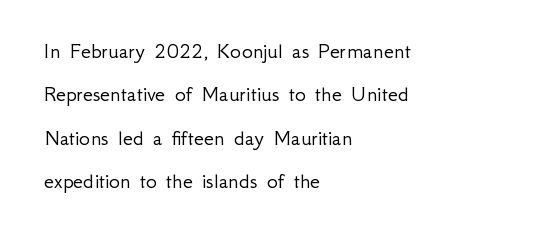
The image shows 23 px text type, upright; set left-aligned, line spacing 1.89x, normal letter spacing, not underlined.
